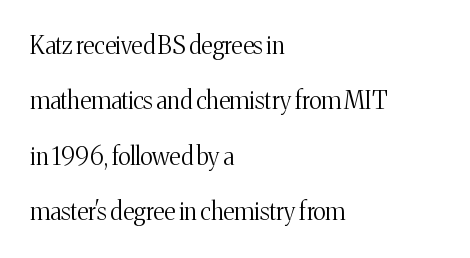
The image shows 24 px text type, upright; set left-aligned, loose line spacing (2.31x), normal letter spacing, not underlined.
